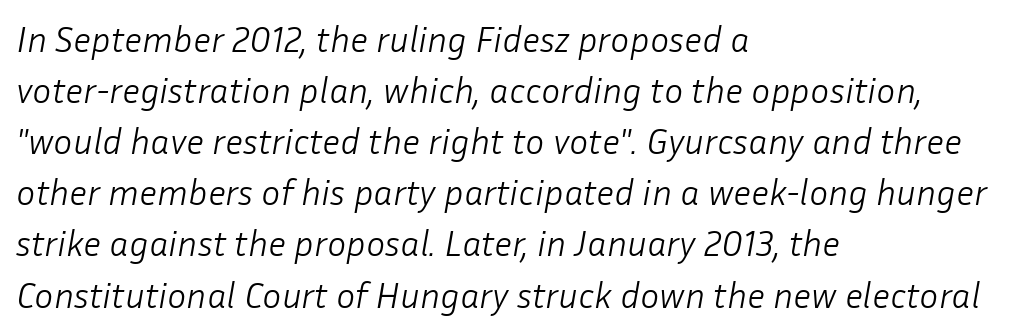
{"italic": "yes", "lean": "right", "slant_degrees": 10, "bold": "no", "weight": "light", "width": "normal", "stroke_contrast": "low", "x_height": "medium", "monospaced": "no", "underline": "no", "align": "left", "line_spacing": "normal", "line_spacing_ratio": 1.42, "letter_spacing": "normal", "letter_spacing_em": 0.0, "glyph_px": 36}
